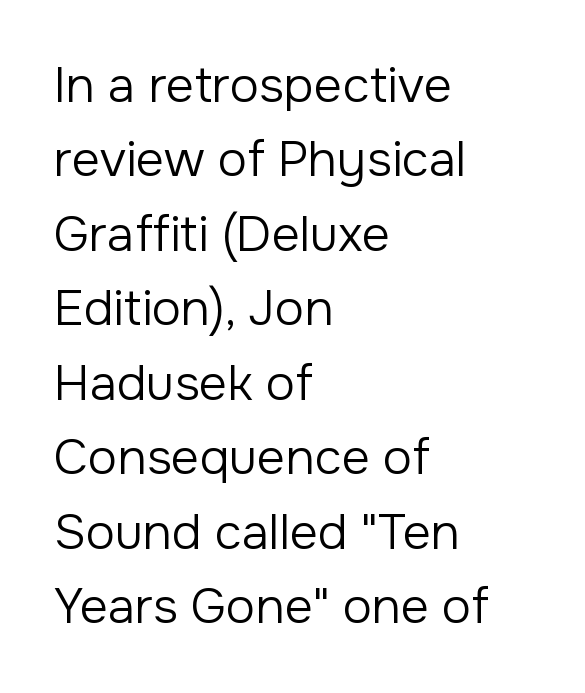
This sample has the flowing, uneven cadence of proportional lettering. Beneath every word, the page is bare. The cut favours lightness, reaching ordinary text weight at its darkest. Each new line begins a customary step beneath the previous one. These lines are set flush left with a ragged right edge.
